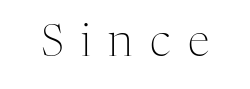
Glance below the letters and you will spot only blank space. These lines were composed using upright roman letters. Each letter keeps its own natural width here, so spacing adapts to shape. You can tell from the footed stems that serif type was used.
